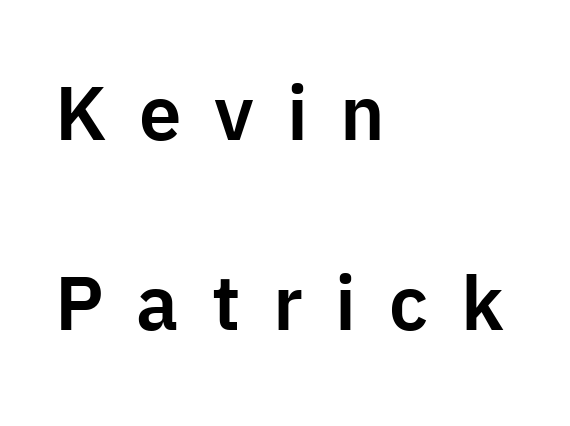
A typesetter would call this proportional, since set widths differ per character. Loosely led — the rows are spread out. Each word looks stretched out because of the extra space between its letters. Upright lettering throughout.
